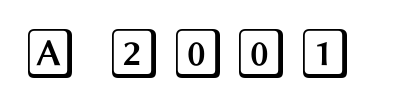
The image shows 50 px wide type, upright; set not underlined; a large x-height.
